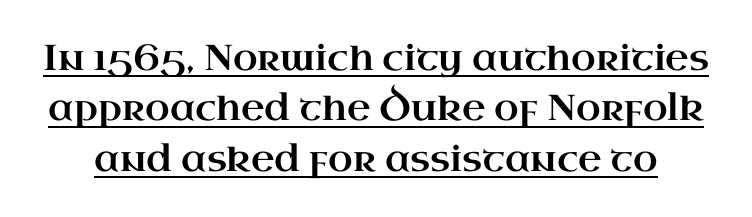
The image shows 36 px wide serif type, upright; set normal line spacing (1.4x), normal letter spacing, underlined; high stroke contrast and a small x-height.
